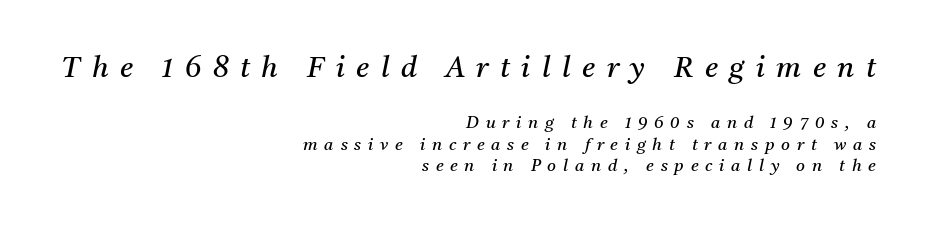
{"serif": "yes", "italic": "yes", "lean": "right", "slant_degrees": 11, "bold": "no", "weight": "regular", "width": "normal", "stroke_contrast": "medium", "x_height": "medium", "monospaced": "no", "underline": "no", "align": "right", "line_spacing": "normal", "line_spacing_ratio": 1.27, "letter_spacing": "wide", "letter_spacing_em": 0.4, "larger_block": "first", "size_ratio": 1.71, "glyph_px": 29}
